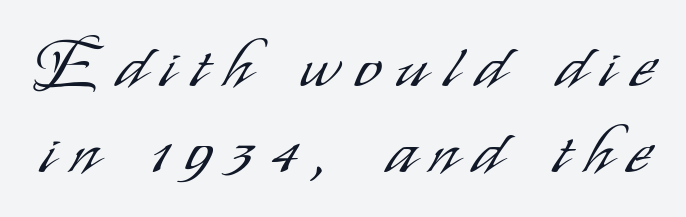
Q: Is the text bold? A: No.
Q: Is the text italic (slanted)? A: Yes.
Q: Is the typeface a serif or a sans-serif typeface? A: Sans-serif.
Q: Is the text underlined? A: No.
Q: Is the spacing between letters normal or unusually wide? A: Unusually wide.
Q: Is the spacing between lines tight, normal or loose? A: Normal.
Q: Width (condensed, normal, or wide)? A: Condensed.
Q: Stroke contrast? A: Low.
Q: x-height? A: Small.
Q: Monospaced? A: No.
